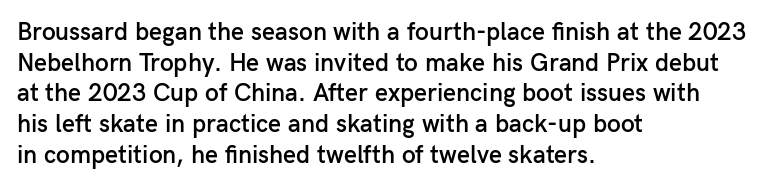
Q: Is the text bold? A: Semi-bold.
Q: Is the text italic (slanted)? A: No, it is upright.
Q: Is the text underlined? A: No.
Q: How is the paragraph aligned? A: Left-aligned.
Q: Is the spacing between letters normal or unusually wide? A: Normal.
